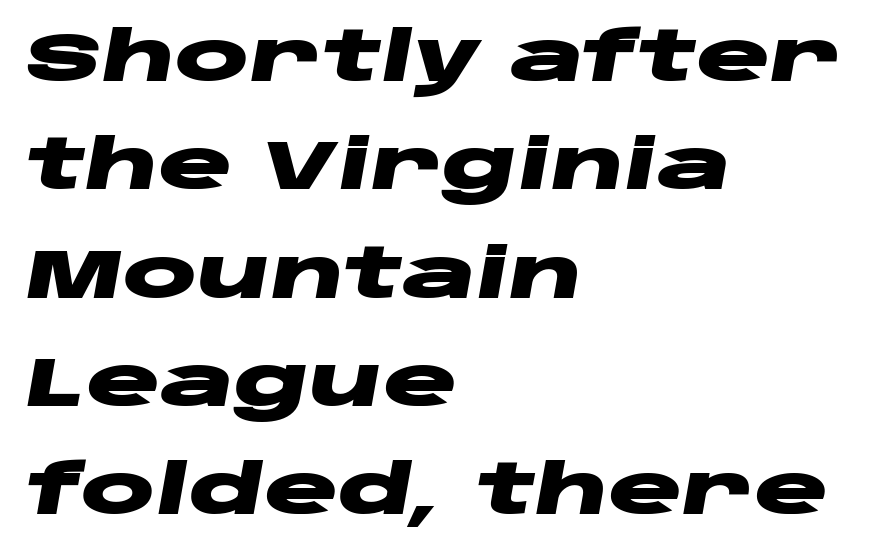
Every letter is thick-stroked: bold, no question. A typesetter would call this proportional, since set widths differ per character. Horizontally, the lines are justified to the leading edge only. Beneath every word, the page is bare.
